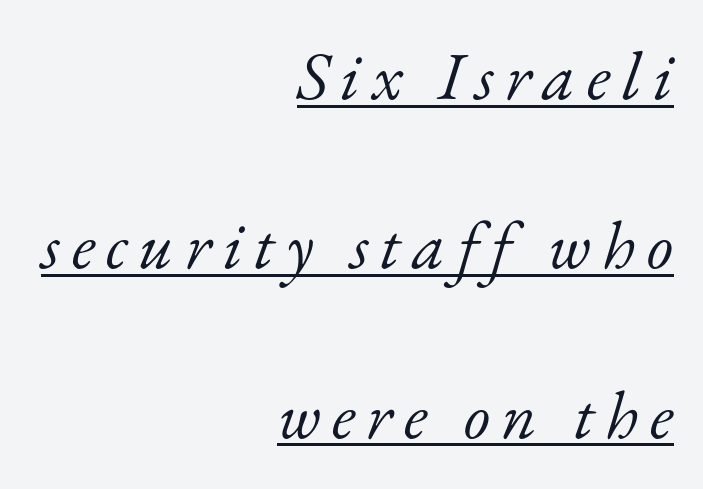
Q: Is the text bold? A: No.
Q: Is the text italic (slanted)? A: Yes, it leans right by about 17 degrees.
Q: Is the typeface a serif or a sans-serif typeface? A: Serif.
Q: Is the text underlined? A: Yes.
Q: How is the paragraph aligned? A: Right-aligned.
Q: Is the spacing between lines tight, normal or loose? A: Loose.
Q: Width (condensed, normal, or wide)? A: Normal.
Q: Stroke contrast? A: Low.
Q: x-height? A: Small.
Q: Monospaced? A: No.
